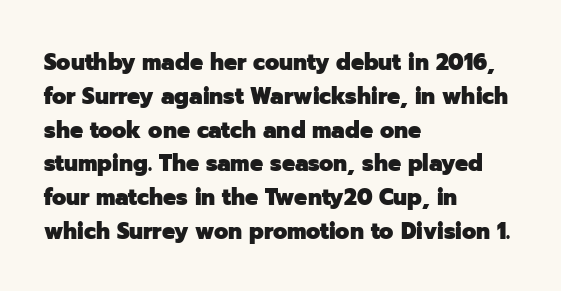
Bold? Absolutely — the strokes are thick and heavy. The setting favours the left margin, as ordinary paragraphs usually do. The font's upright variant was chosen for this text. A bare baseline throughout the passage. Vertical spacing — default.
